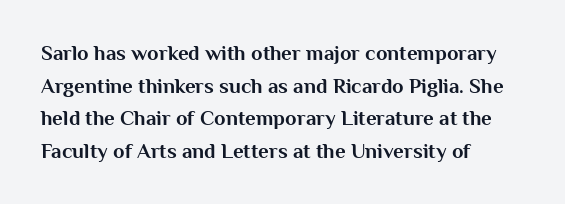
{"italic": "no", "bold": "yes", "underline": "no", "align": "left", "line_spacing": "normal", "line_spacing_ratio": 1.55, "letter_spacing": "normal", "letter_spacing_em": 0.0, "glyph_px": 21}
